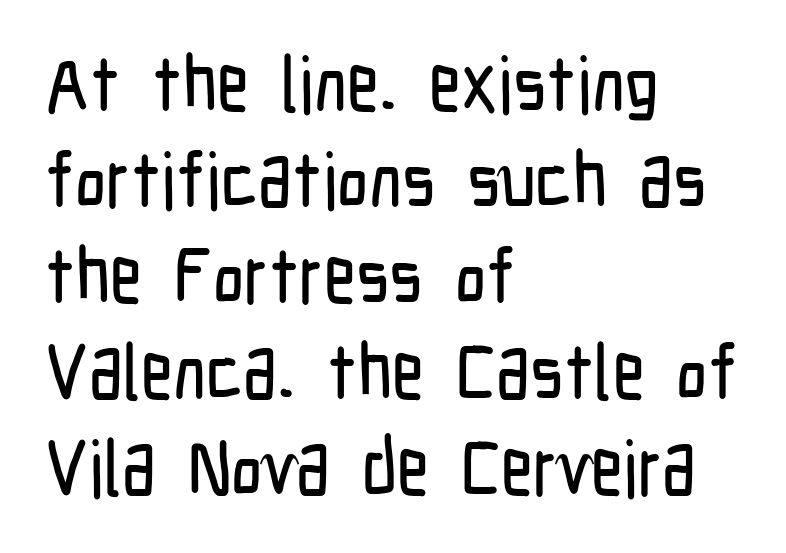
{"serif": "no", "italic": "no", "width": "condensed", "stroke_contrast": "low", "x_height": "medium", "monospaced": "no", "underline": "no", "align": "left", "line_spacing_ratio": 1.23, "letter_spacing": "normal", "letter_spacing_em": 0.0, "glyph_px": 78}
